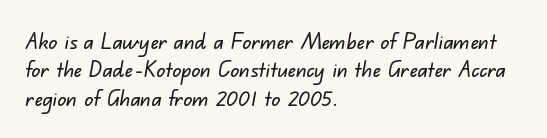
Successive baselines arrive at the customary interval. Spacing between characters is what you'd get straight out of the box. Teacher's note: observe the even left margin — that is flush-left alignment. Has an underline been added? It has not.
